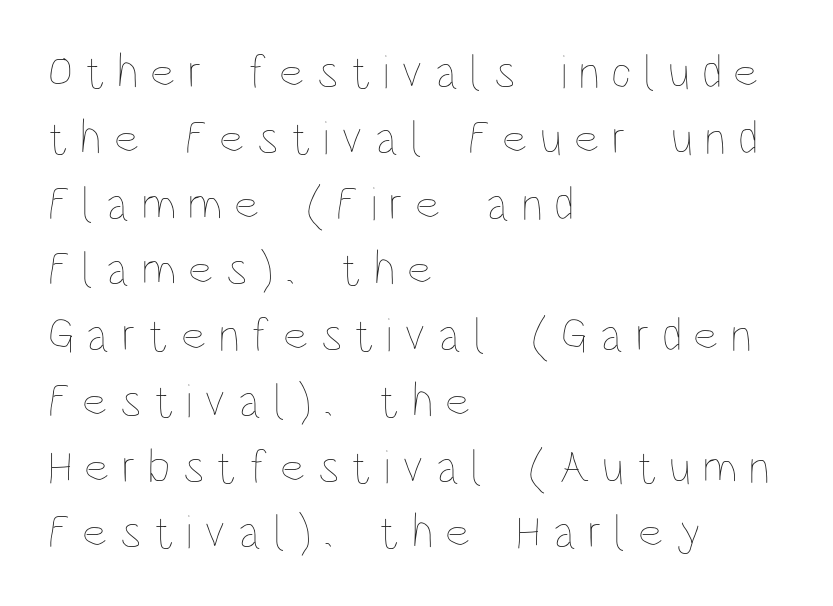
The image shows 48 px thin, condensed type, upright; set left-aligned, normal line spacing (1.37x), unusually wide letter spacing (+0.25 em), not underlined; low stroke contrast and a large x-height.
